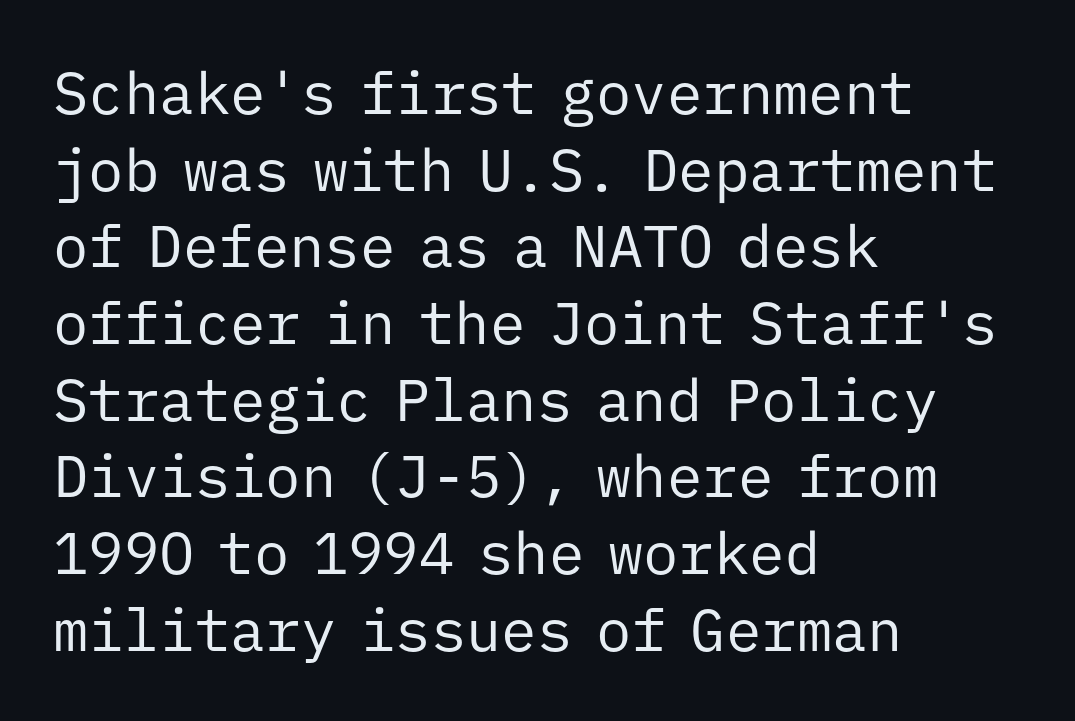
Q: Is the text bold? A: No.
Q: Is the text italic (slanted)? A: No, it is upright.
Q: Is the typeface a serif or a sans-serif typeface? A: Sans-serif.
Q: Is the text underlined? A: No.
Q: How is the paragraph aligned? A: Left-aligned.
Q: Is the spacing between letters normal or unusually wide? A: Normal.
Q: Is the spacing between lines tight, normal or loose? A: Normal.
Q: Width (condensed, normal, or wide)? A: Normal.
Q: Stroke contrast? A: Low.
Q: x-height? A: Medium.
Q: Monospaced? A: Yes.
